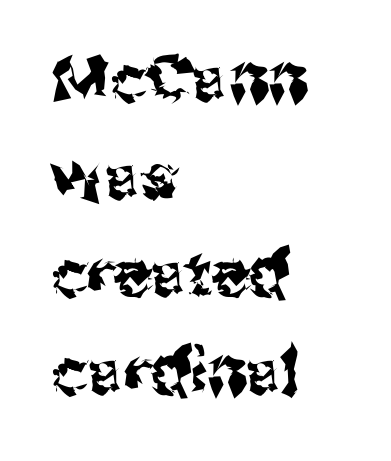
Nothing unusual about the tracking: characters are spaced as the font intends. What kind of face is this? One without serifs — a sans. Is this a fixed-width face? No — the glyphs have proportional, varying widths. When letters stand straight like this, we call the style roman or upright.
